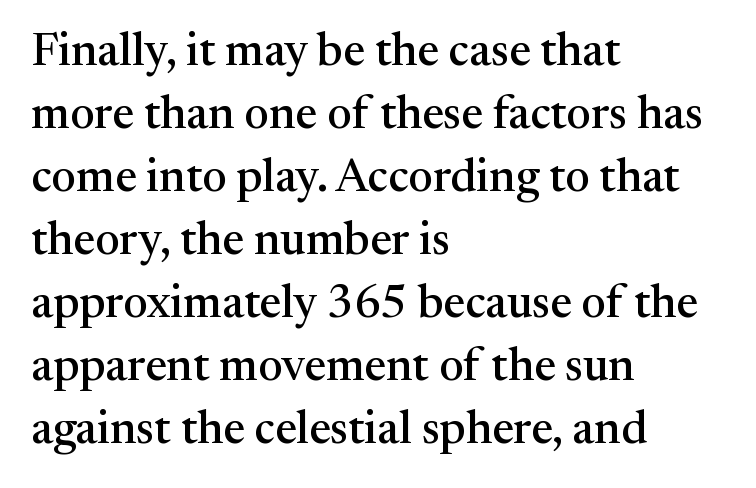
Q: Is the text italic (slanted)? A: No, it is upright.
Q: Is the typeface a serif or a sans-serif typeface? A: Serif.
Q: Is the text underlined? A: No.
Q: How is the paragraph aligned? A: Left-aligned.
Q: Is the spacing between letters normal or unusually wide? A: Normal.
Q: Is the spacing between lines tight, normal or loose? A: Normal.
Q: Width (condensed, normal, or wide)? A: Normal.
Q: Stroke contrast? A: Medium.
Q: x-height? A: Medium.
Q: Monospaced? A: No.
